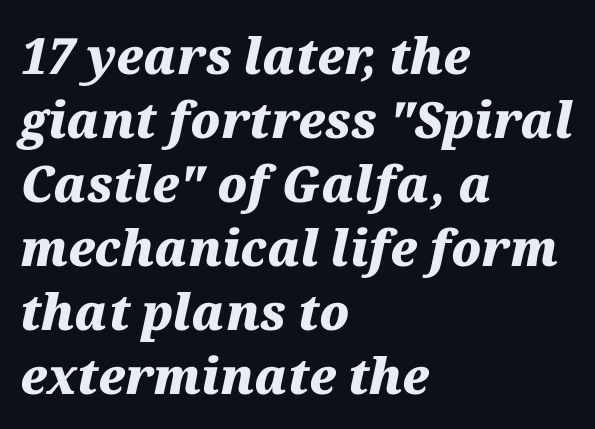
{"italic": "yes", "lean": "right", "slant_degrees": 12, "bold": "yes", "weight": "heavy", "width": "normal", "stroke_contrast": "medium", "x_height": "medium", "monospaced": "no", "underline": "no", "align": "left", "line_spacing": "normal", "line_spacing_ratio": 1.28, "letter_spacing": "normal", "letter_spacing_em": 0.0, "glyph_px": 50}
